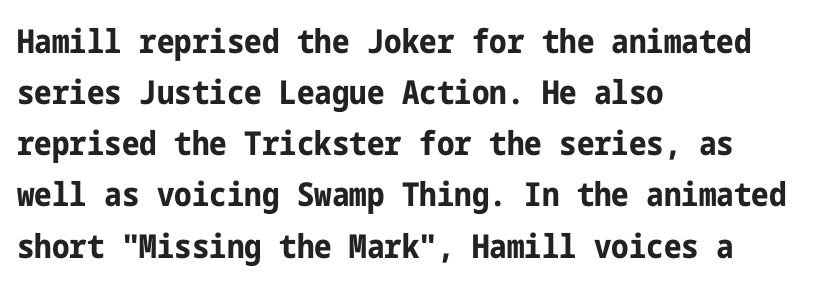
Descenders are the only things crossing below the line. A roman cut, with each character standing at attention. Successive baselines arrive at the customary interval. What stands out about the letter spacing? Nothing — it is the standard amount. Serifs: no, the terminals of the letterforms are clean. Pretty heavy lettering here — definitely bold.
